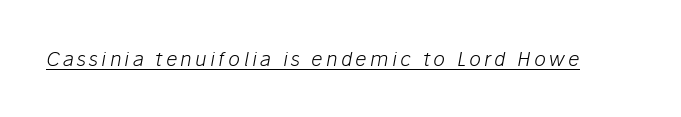
Q: Is the text bold? A: No.
Q: Is the text italic (slanted)? A: Yes, it leans right by about 10 degrees.
Q: Is the text underlined? A: Yes.
